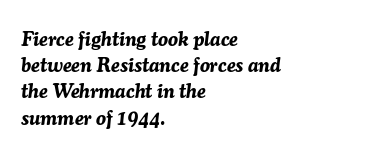
Q: Is the text bold? A: Yes.
Q: Is the text italic (slanted)? A: Yes, it leans right by about 7 degrees.
Q: Is the text underlined? A: No.
Q: How is the paragraph aligned? A: Left-aligned.
Q: Is the spacing between letters normal or unusually wide? A: Normal.
Q: Is the spacing between lines tight, normal or loose? A: Normal.
